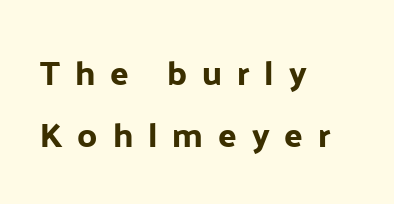
{"serif": "no", "italic": "no", "width": "normal", "stroke_contrast": "low", "x_height": "medium", "monospaced": "no", "underline": "no", "align": "left", "line_spacing_ratio": 1.82, "letter_spacing": "wide", "letter_spacing_em": 0.44, "glyph_px": 34}
